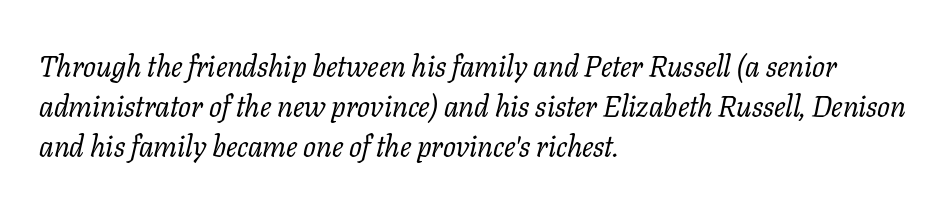
The image shows 30 px regular-weight serif type, italic (leaning right); set left-aligned, normal line spacing (1.33x), normal letter spacing, not underlined; low stroke contrast and a medium x-height.
